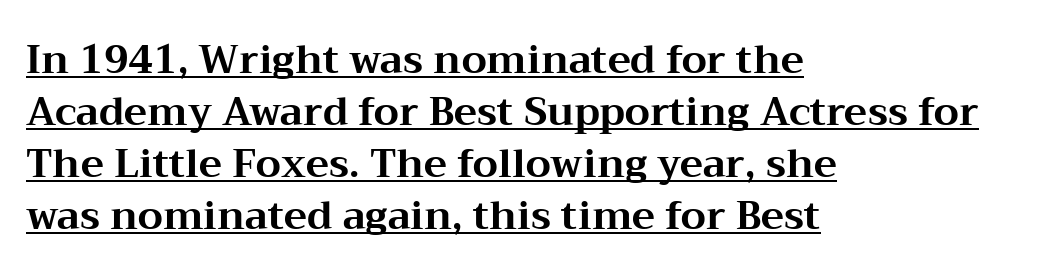
The image shows 39 px bold, wide serif type, upright; set left-aligned, normal line spacing (1.33x), normal letter spacing, underlined; medium stroke contrast and a medium x-height.
